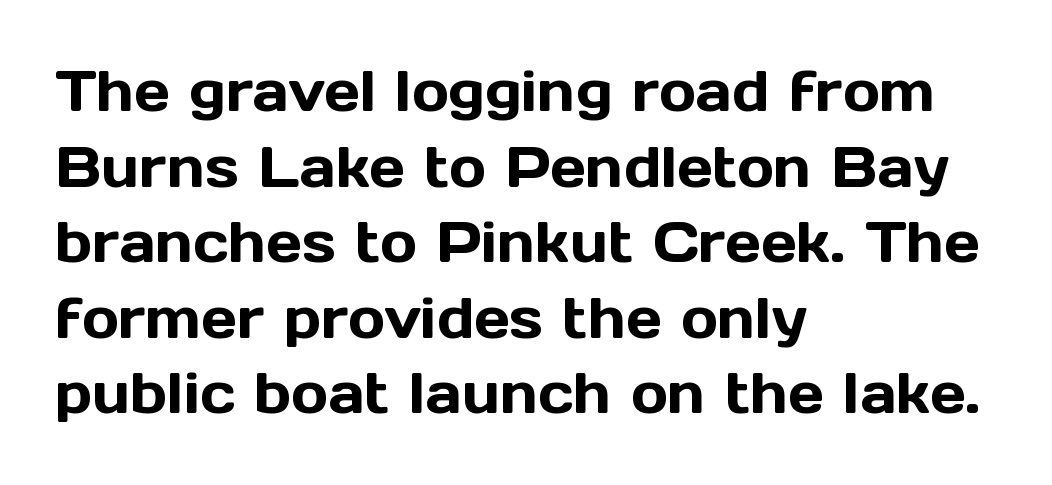
The image shows 56 px sans-serif type, upright; set left-aligned, normal line spacing (1.35x), normal letter spacing, not underlined; a medium x-height.
